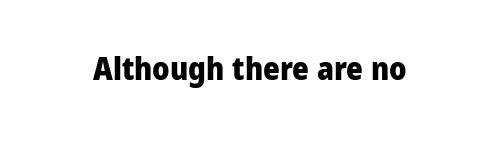
Q: Is the text bold? A: Yes.
Q: Is the text italic (slanted)? A: No, it is upright.
Q: Is the typeface a serif or a sans-serif typeface? A: Sans-serif.
Q: Is the text underlined? A: No.
Q: Is the spacing between letters normal or unusually wide? A: Normal.
Q: Width (condensed, normal, or wide)? A: Normal.
Q: Stroke contrast? A: Low.
Q: x-height? A: Medium.
Q: Monospaced? A: No.
